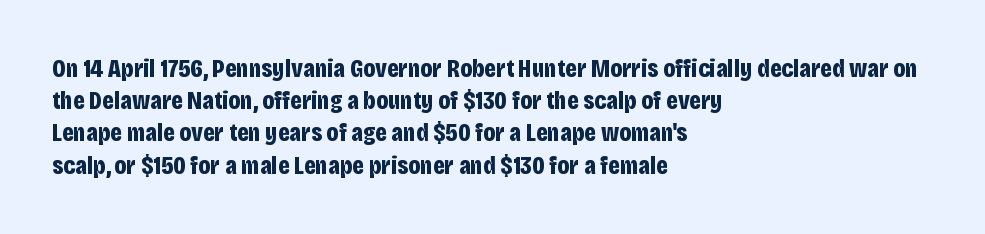
Q: Is the text bold? A: Yes.
Q: Is the text italic (slanted)? A: No, it is upright.
Q: Is the text underlined? A: No.
Q: How is the paragraph aligned? A: Left-aligned.
Q: Is the spacing between letters normal or unusually wide? A: Normal.
